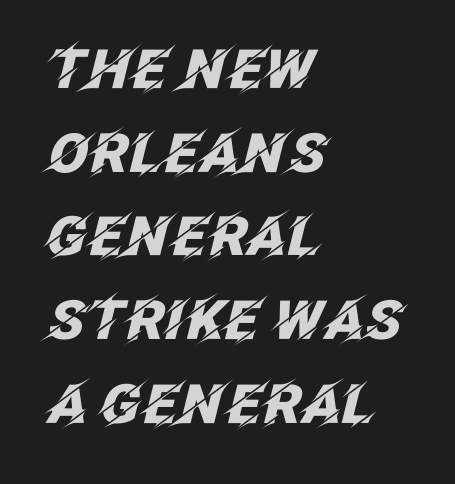
The space between consecutive lines is moderate. Anything drawn beneath the words? Only blank space. Characters follow at the spacing the type designer built in. Spacing verdict: proportional, widths tailored to each character.
